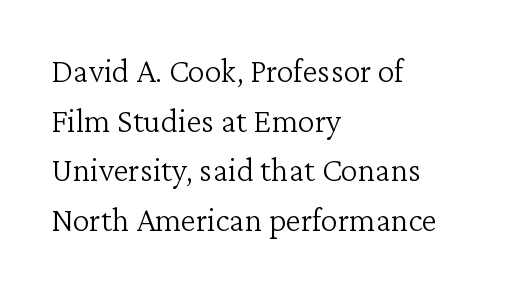
A typesetter would call this proportional, since set widths differ per character. The rag falls on the right side of this text block. In terms of letterform style, serifs are clearly present. Is the type heavy? It reads as light-to-regular instead. Tracking here is standard; glyphs follow each other at the usual distance.
